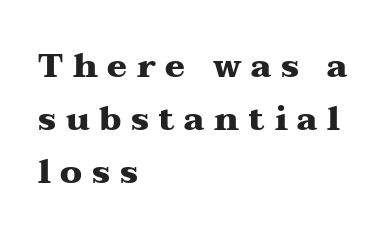
Q: Is the text bold? A: Yes.
Q: Is the text italic (slanted)? A: No, it is upright.
Q: Is the typeface a serif or a sans-serif typeface? A: Serif.
Q: Is the text underlined? A: No.
Q: How is the paragraph aligned? A: Left-aligned.
Q: Is the spacing between letters normal or unusually wide? A: Unusually wide.
Q: Is the spacing between lines tight, normal or loose? A: Normal.
Q: Width (condensed, normal, or wide)? A: Wide.
Q: Stroke contrast? A: Medium.
Q: x-height? A: Medium.
Q: Monospaced? A: No.
